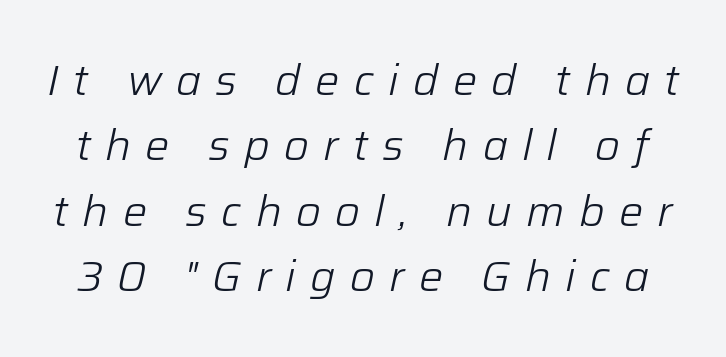
The image shows 43 px light type, italic (leaning right); set normal line spacing (1.52x), unusually wide letter spacing (+0.33 em), not underlined; low stroke contrast and a medium x-height.
